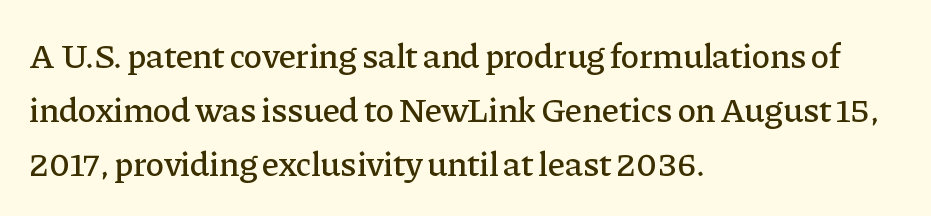
The image shows 35 px serif type, upright; set left-aligned, normal line spacing (1.54x), normal letter spacing, not underlined; low stroke contrast and a medium x-height.
